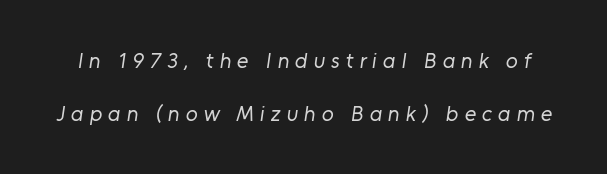
{"bold": "no", "underline": "no", "line_spacing": "loose", "line_spacing_ratio": 2.39, "letter_spacing": "wide", "letter_spacing_em": 0.27, "glyph_px": 22}
